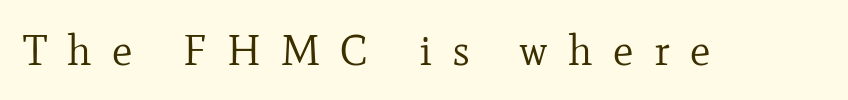
{"serif": "yes", "italic": "no", "bold": "no", "weight": "regular", "width": "normal", "stroke_contrast": "low", "x_height": "small", "monospaced": "no", "underline": "no", "letter_spacing": "wide", "letter_spacing_em": 0.47, "glyph_px": 43}
